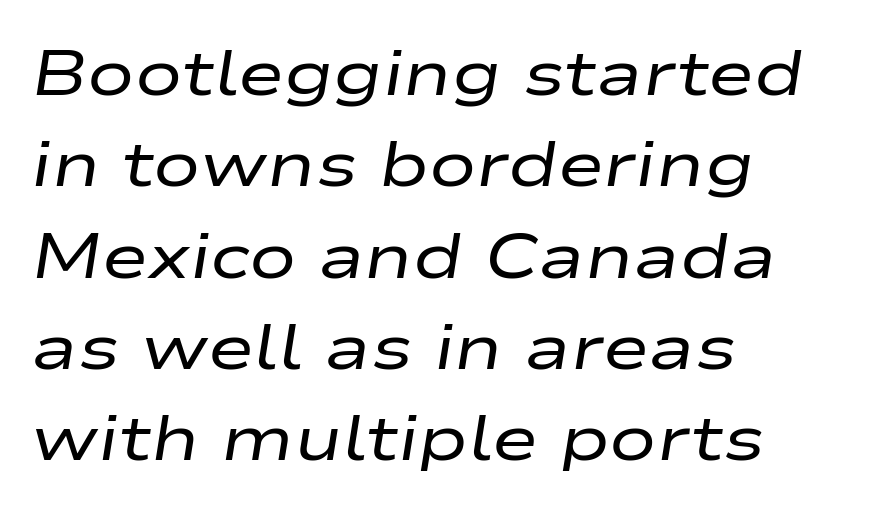
The image shows 63 px regular-weight, wide type, italic (leaning right); set left-aligned, normal line spacing (1.45x), normal letter spacing, not underlined; low stroke contrast and a medium x-height.
